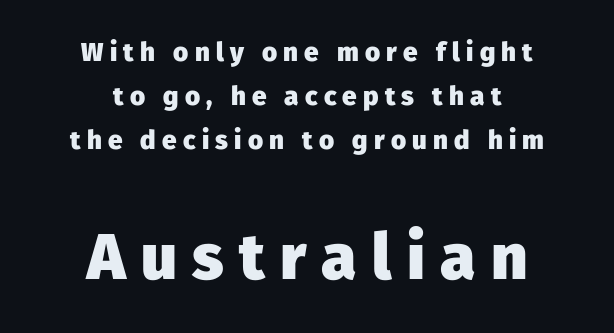
Q: Is the text bold? A: Yes.
Q: Is the text italic (slanted)? A: No, it is upright.
Q: Is the typeface a serif or a sans-serif typeface? A: Sans-serif.
Q: Is the text underlined? A: No.
Q: How is the paragraph aligned? A: Centered.
Q: Is the spacing between letters normal or unusually wide? A: Unusually wide.
Q: Is the spacing between lines tight, normal or loose? A: Normal.
Q: Which block of text is set in a larger size, the first (top) or the second (bottom)? A: The second (bottom) one.
Q: Width (condensed, normal, or wide)? A: Normal.
Q: Stroke contrast? A: Low.
Q: x-height? A: Medium.
Q: Monospaced? A: No.
